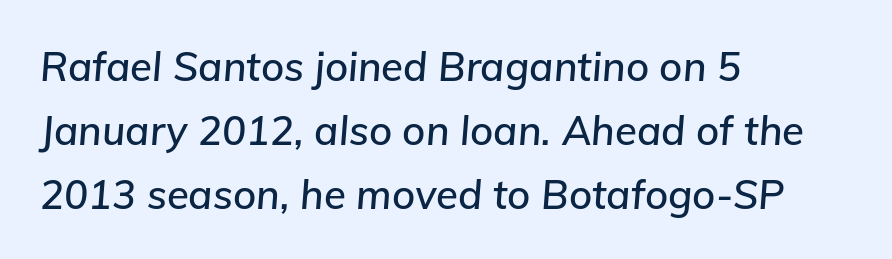
The text carries the slant typical of an italic or oblique font. Every row of glyphs begins at an identical x-position on the left. Bare-footed words on every line. Caption: standard tracking, unaltered. Compared with typical paragraphs, the rows here are spaced about the same. Is this a fixed-width face? No — the glyphs have proportional, varying widths.
